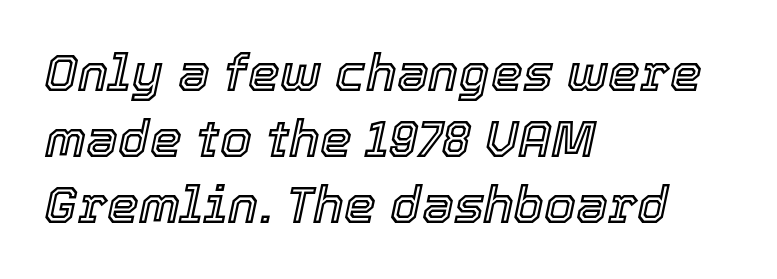
Q: Is the text italic (slanted)? A: Yes, it leans right by about 12 degrees.
Q: Is the text underlined? A: No.
Q: How is the paragraph aligned? A: Left-aligned.
Q: Is the spacing between letters normal or unusually wide? A: Normal.
Q: Is the spacing between lines tight, normal or loose? A: Normal.
Q: Width (condensed, normal, or wide)? A: Normal.
Q: x-height? A: Medium.
Q: Monospaced? A: No.
